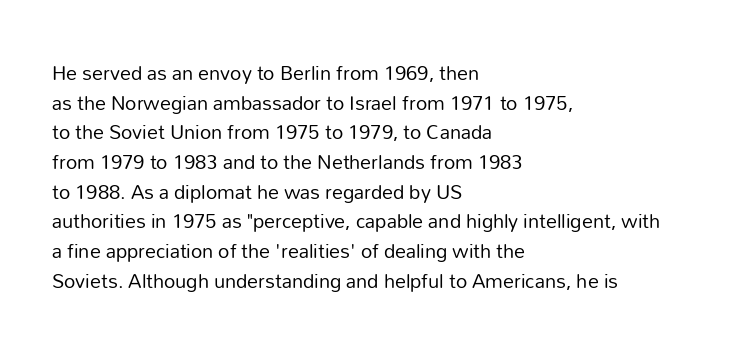
Q: Is the text bold? A: No.
Q: Is the text italic (slanted)? A: No, it is upright.
Q: Is the text underlined? A: No.
Q: How is the paragraph aligned? A: Left-aligned.
Q: Is the spacing between letters normal or unusually wide? A: Normal.
Q: Is the spacing between lines tight, normal or loose? A: Normal.
